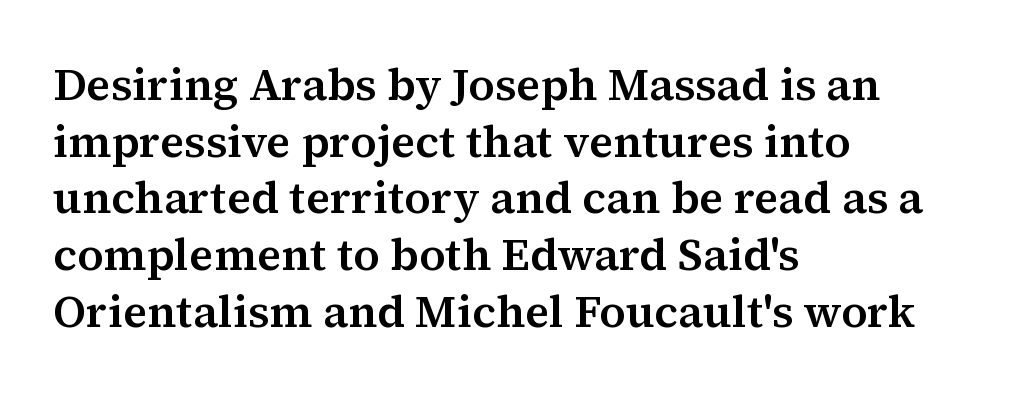
The image shows 45 px serif type, upright; set left-aligned, normal line spacing (1.26x), normal letter spacing, not underlined; medium stroke contrast and a medium x-height.
